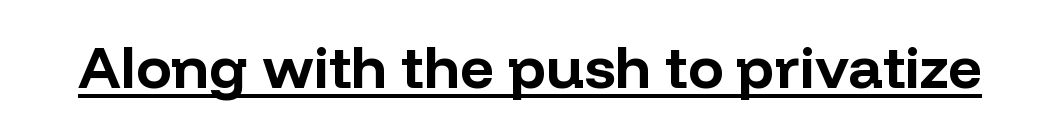
A typographer would call this underscored text. The face used here is rendered with its standard letterfit. The font's upright variant was chosen for this text. Students, this is bold: see how much ink each stroke carries. Is this a sans? Yes — the strokes have no serifs.
